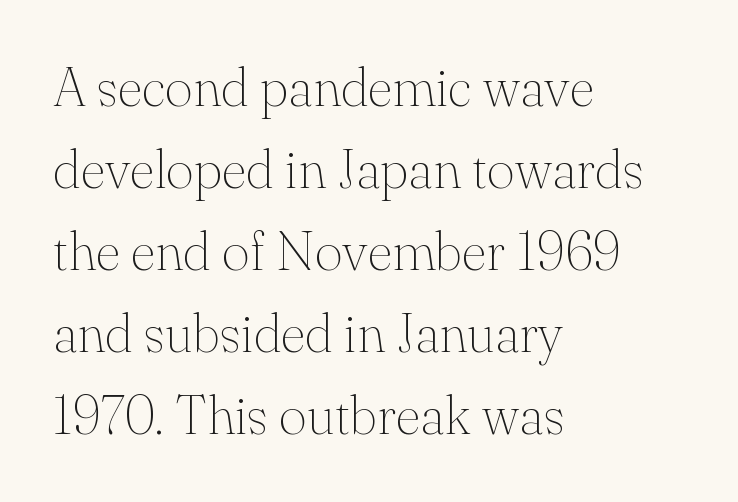
Q: Is the text bold? A: No.
Q: Is the text italic (slanted)? A: No, it is upright.
Q: Is the typeface a serif or a sans-serif typeface? A: Serif.
Q: Is the text underlined? A: No.
Q: How is the paragraph aligned? A: Left-aligned.
Q: Is the spacing between letters normal or unusually wide? A: Normal.
Q: Is the spacing between lines tight, normal or loose? A: Normal.
Q: Width (condensed, normal, or wide)? A: Normal.
Q: Stroke contrast? A: Medium.
Q: x-height? A: Small.
Q: Monospaced? A: No.
